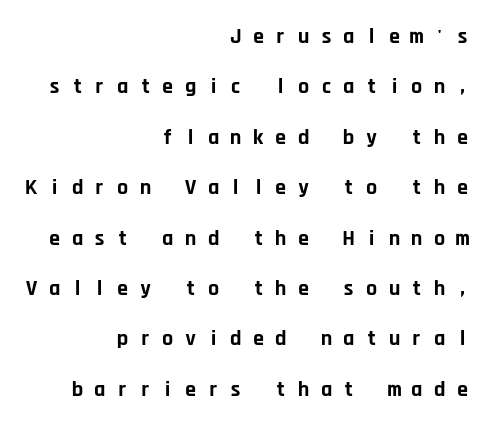
Q: Is the text bold? A: Yes.
Q: Is the text italic (slanted)? A: No, it is upright.
Q: Is the text underlined? A: No.
Q: How is the paragraph aligned? A: Right-aligned.
Q: Is the spacing between letters normal or unusually wide? A: Unusually wide.
Q: Is the spacing between lines tight, normal or loose? A: Loose.
